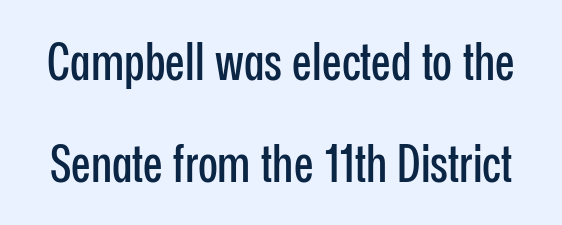
Q: Is the text italic (slanted)? A: No, it is upright.
Q: Is the typeface a serif or a sans-serif typeface? A: Sans-serif.
Q: Is the text underlined? A: No.
Q: Is the spacing between letters normal or unusually wide? A: Normal.
Q: Is the spacing between lines tight, normal or loose? A: Loose.
Q: Width (condensed, normal, or wide)? A: Condensed.
Q: Stroke contrast? A: Low.
Q: x-height? A: Medium.
Q: Monospaced? A: No.
